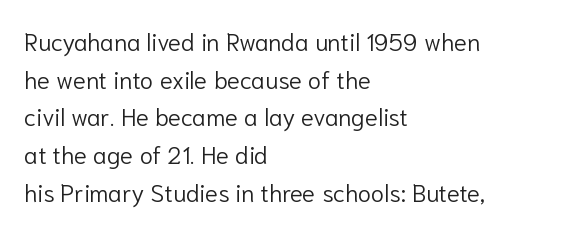
Q: Is the text bold? A: No.
Q: Is the text italic (slanted)? A: No, it is upright.
Q: Is the text underlined? A: No.
Q: How is the paragraph aligned? A: Left-aligned.
Q: Is the spacing between letters normal or unusually wide? A: Normal.
Q: Is the spacing between lines tight, normal or loose? A: Normal.
